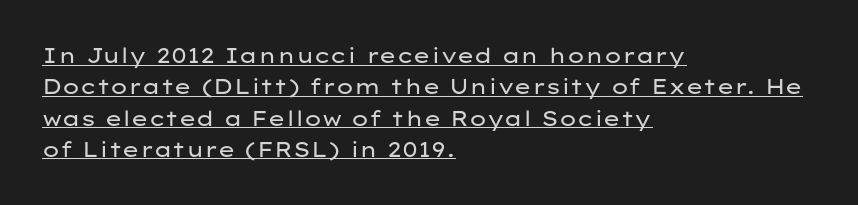
Q: Is the text bold? A: No.
Q: Is the text italic (slanted)? A: No, it is upright.
Q: Is the text underlined? A: Yes.
Q: How is the paragraph aligned? A: Left-aligned.
Q: Is the spacing between letters normal or unusually wide? A: Normal.
Q: Is the spacing between lines tight, normal or loose? A: Normal.
